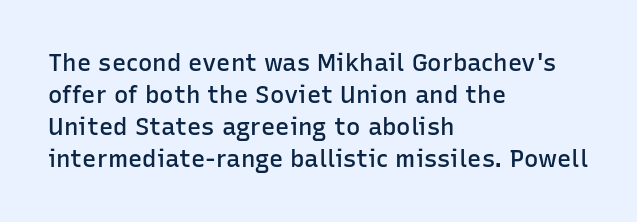
{"italic": "no", "bold": "semi", "underline": "no", "align": "left", "line_spacing": "normal", "line_spacing_ratio": 1.34, "letter_spacing": "normal", "letter_spacing_em": 0.0, "glyph_px": 24}
